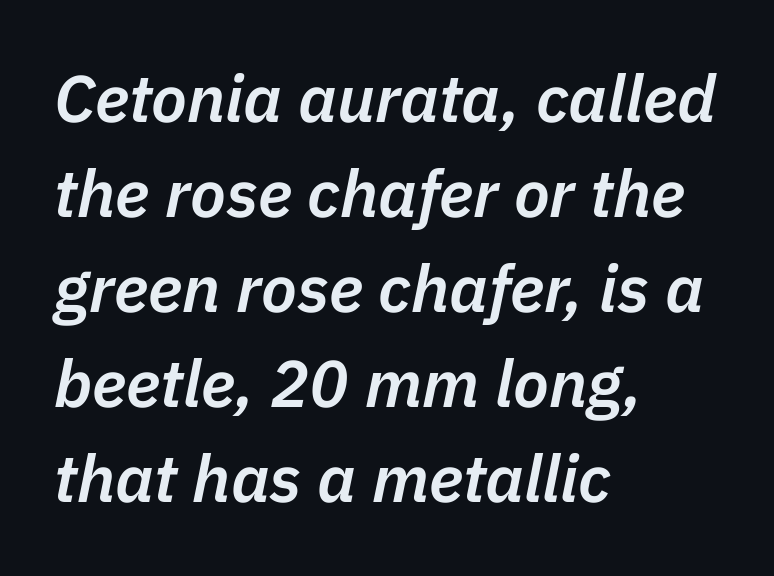
Caption: standard tracking, unaltered. Leading: standard. Do the characters align in a grid? No, the font is proportional. The rendering anchors every line to the left-hand side. Nobody drew a line under any word here.
